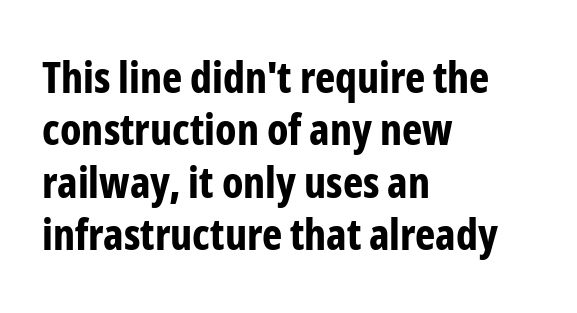
{"serif": "no", "italic": "no", "bold": "yes", "weight": "bold", "width": "condensed", "stroke_contrast": "low", "x_height": "medium", "monospaced": "no", "underline": "no", "align": "left", "line_spacing_ratio": 1.22, "letter_spacing": "normal", "letter_spacing_em": 0.0, "glyph_px": 43}
